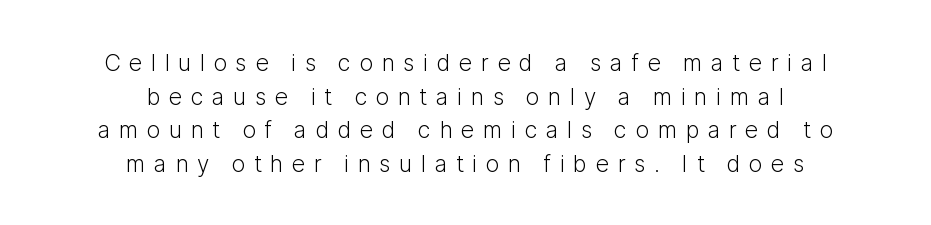
{"italic": "no", "bold": "no", "underline": "no", "align": "center", "line_spacing": "normal", "line_spacing_ratio": 1.46, "letter_spacing": "wide", "letter_spacing_em": 0.37, "glyph_px": 23}
